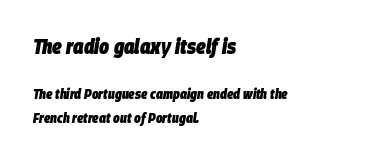
Q: Is the text bold? A: Yes.
Q: Is the text italic (slanted)? A: Yes, it leans right by about 9 degrees.
Q: Is the text underlined? A: No.
Q: How is the paragraph aligned? A: Left-aligned.
Q: Is the spacing between letters normal or unusually wide? A: Normal.
Q: Is the spacing between lines tight, normal or loose? A: Normal.
Q: Which block of text is set in a larger size, the first (top) or the second (bottom)? A: The first (top) one.
